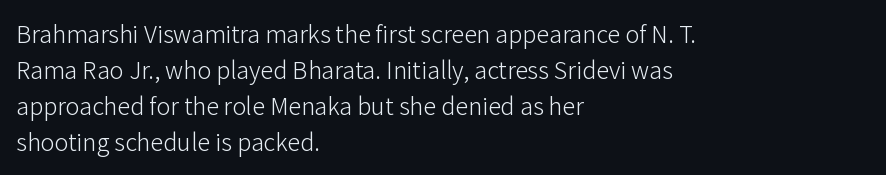
{"italic": "no", "bold": "no", "underline": "no", "align": "left", "line_spacing": "normal", "line_spacing_ratio": 1.38, "letter_spacing": "normal", "letter_spacing_em": 0.0, "glyph_px": 26}
